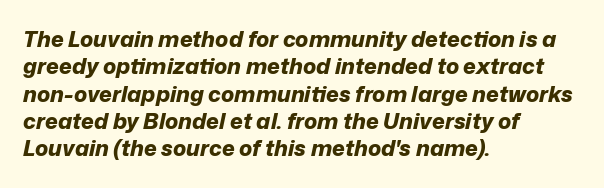
The image shows 22 px bold type, italic (leaning right); set left-aligned, line spacing 1.24x, normal letter spacing, not underlined.
